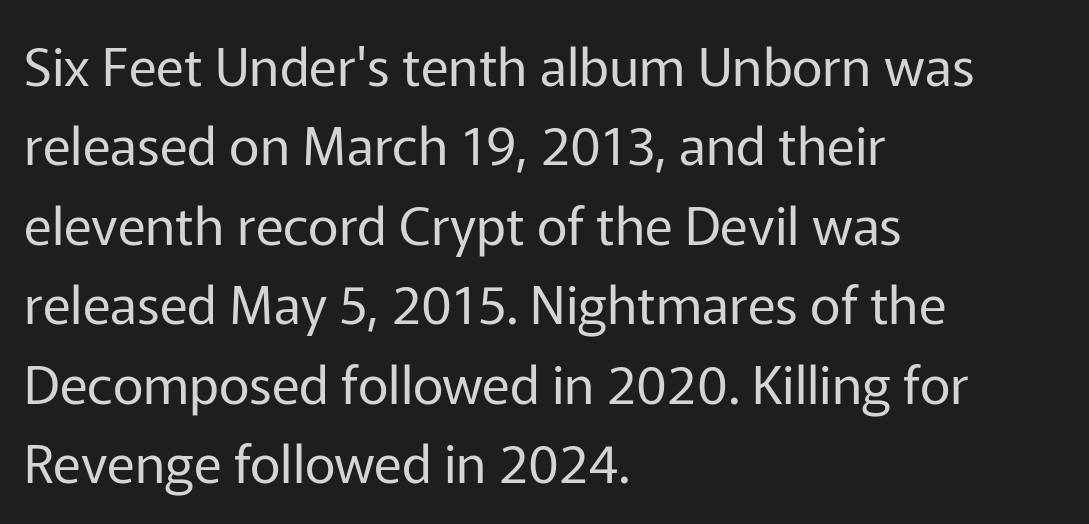
{"serif": "no", "italic": "no", "bold": "no", "weight": "regular", "width": "normal", "stroke_contrast": "low", "x_height": "medium", "monospaced": "no", "underline": "no", "align": "left", "line_spacing": "normal", "line_spacing_ratio": 1.5, "letter_spacing": "normal", "letter_spacing_em": 0.0, "glyph_px": 53}
